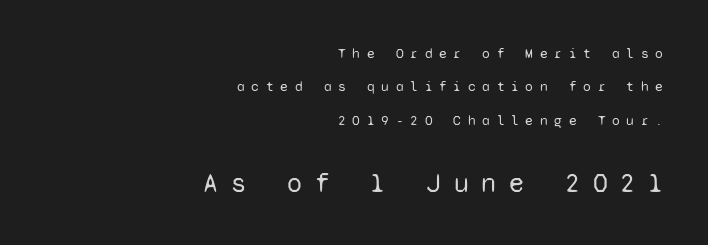
Is the stroke heavy? The answer is a plain regular-or-lighter. Posture: straight, roman, zero tilt. In terms of letterspacing, this is a distinctly airy, spread setting. The area under the type is left untouched. If you squint, the bottom block still reads clearly — it's the larger of the two. Short and long lines alike share a common ending point at right.
